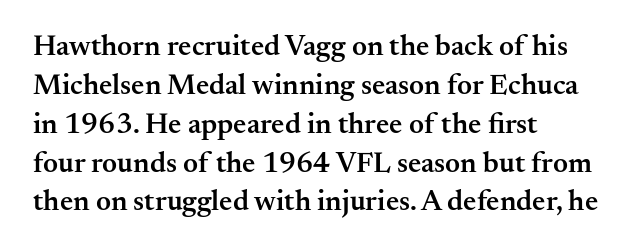
{"serif": "yes", "italic": "no", "bold": "semi", "weight": "semibold", "width": "normal", "stroke_contrast": "medium", "x_height": "small", "monospaced": "no", "underline": "no", "align": "left", "line_spacing": "normal", "line_spacing_ratio": 1.34, "letter_spacing": "normal", "letter_spacing_em": 0.0, "glyph_px": 29}
